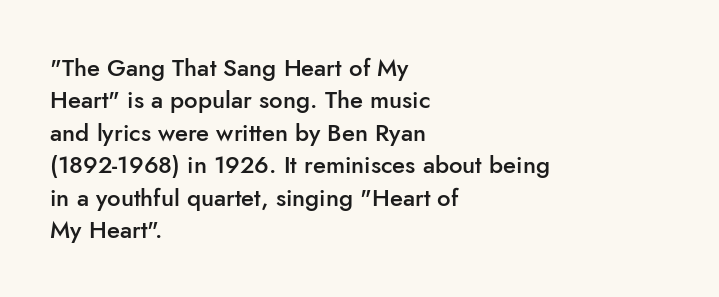
The image shows 24 px text type, upright; set left-aligned, normal line spacing (1.35x), normal letter spacing, not underlined.
